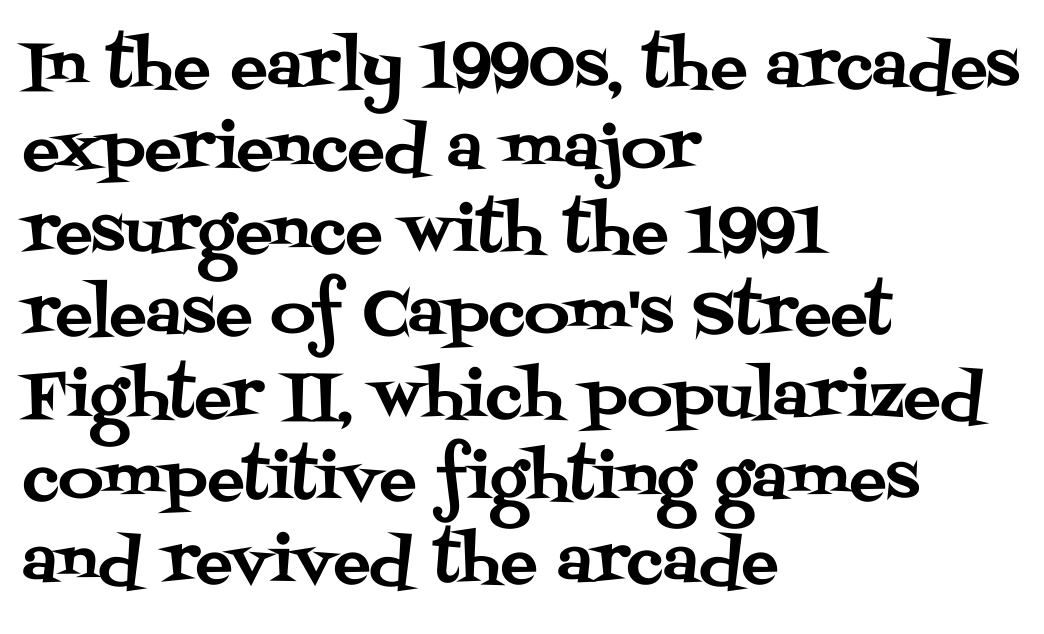
The type is set solid horizontally, with unmodified tracking. Left-aligned paragraph, ragged on the right. The passage shown is typed in a proportional face where columns would drift. Students, observe: this is what conventionally led text looks like.
